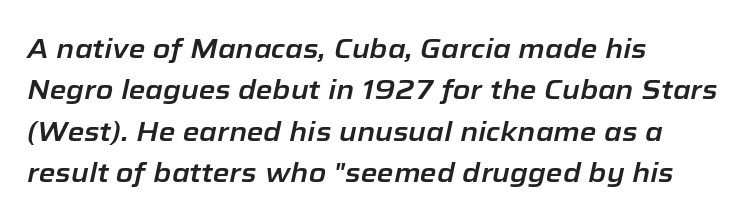
The image shows 27 px text type, italic (leaning right); set left-aligned, normal line spacing (1.53x), normal letter spacing, not underlined.
